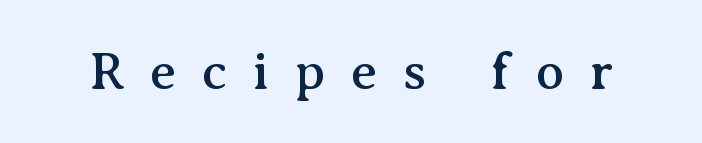
Q: Is the text italic (slanted)? A: No, it is upright.
Q: Is the typeface a serif or a sans-serif typeface? A: Serif.
Q: Is the text underlined? A: No.
Q: Is the spacing between letters normal or unusually wide? A: Unusually wide.
Q: Width (condensed, normal, or wide)? A: Normal.
Q: Stroke contrast? A: Medium.
Q: x-height? A: Medium.
Q: Monospaced? A: No.
